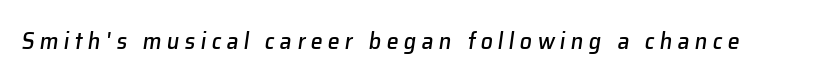
{"italic": "yes", "lean": "right", "slant_degrees": 8, "underline": "no", "letter_spacing": "wide", "letter_spacing_em": 0.22, "glyph_px": 24}
